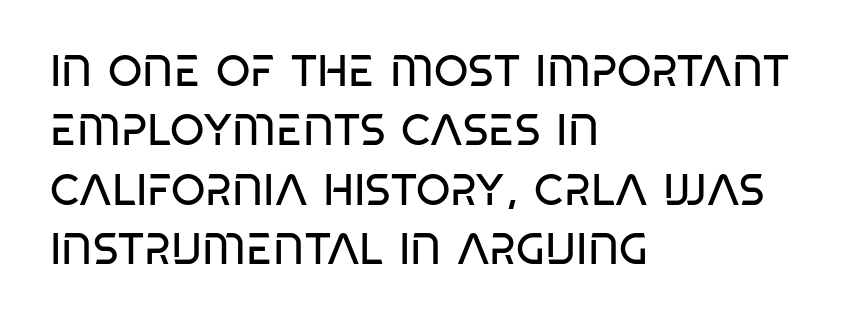
The image shows 44 px regular-weight, condensed sans-serif type, upright; set left-aligned, normal line spacing (1.35x), normal letter spacing, not underlined; low stroke contrast and a large x-height.
